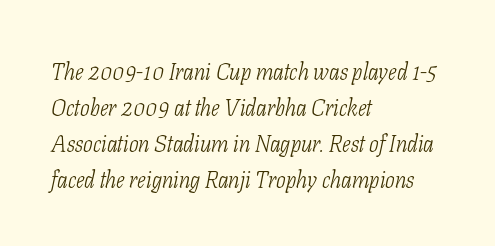
The image shows 23 px text type, italic (leaning right); set left-aligned, normal line spacing (1.56x), normal letter spacing, not underlined.
